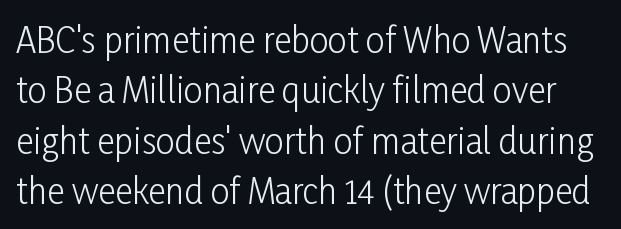
The image shows 34 px light, condensed sans-serif type, upright; set normal line spacing (1.48x), normal letter spacing, not underlined; low stroke contrast and a medium x-height.
